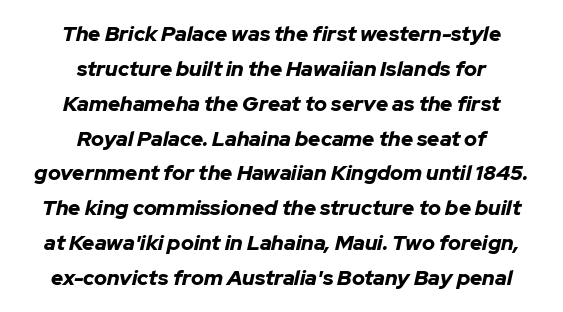
The image shows 21 px bold type, italic (leaning right); set centered, normal line spacing (1.66x), normal letter spacing, not underlined.
